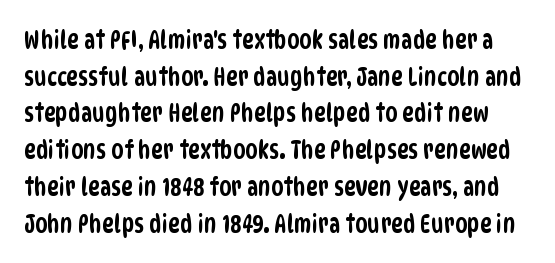
Q: Is the text underlined? A: No.
Q: Is the spacing between letters normal or unusually wide? A: Normal.
Q: Is the spacing between lines tight, normal or loose? A: Normal.
